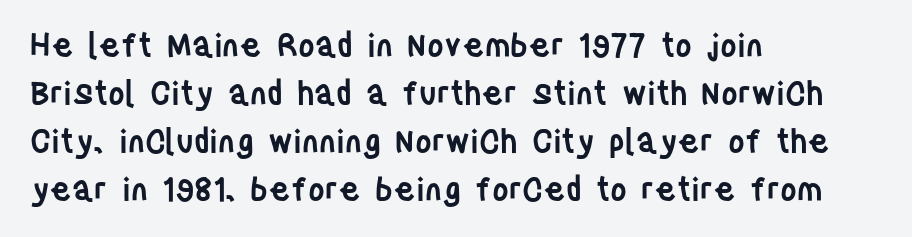
The image shows 32 px semibold, condensed sans-serif type, upright; set left-aligned, normal line spacing (1.5x), normal letter spacing, not underlined; low stroke contrast and a large x-height.
